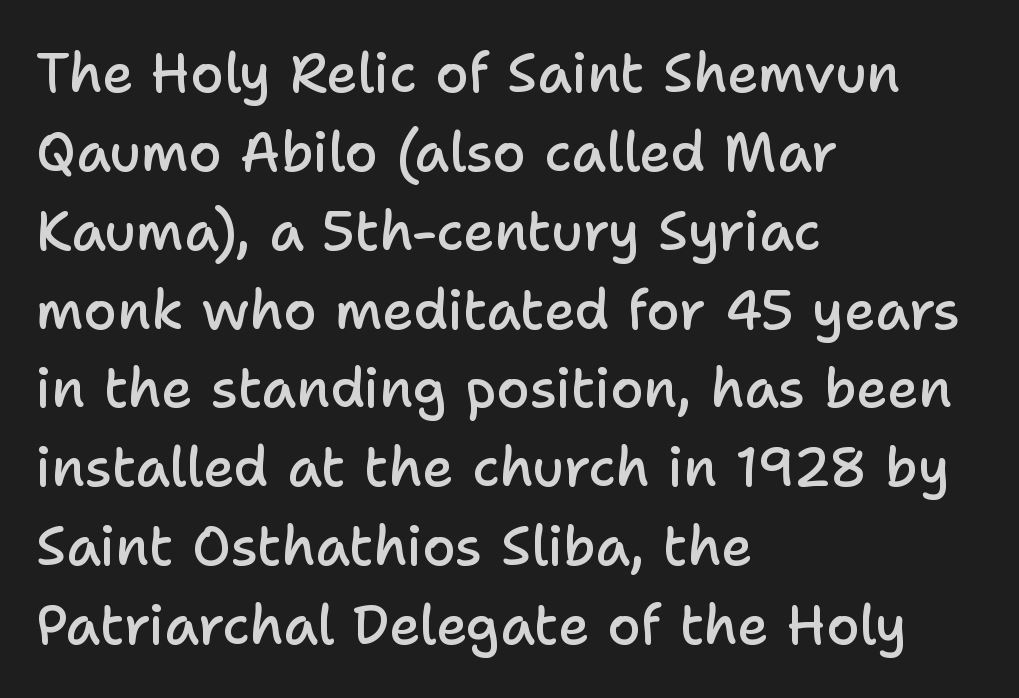
{"serif": "no", "italic": "no", "bold": "semi", "weight": "semibold", "width": "normal", "stroke_contrast": "low", "x_height": "medium", "monospaced": "no", "underline": "no", "align": "left", "line_spacing": "normal", "line_spacing_ratio": 1.46, "letter_spacing": "normal", "letter_spacing_em": 0.0, "glyph_px": 54}
